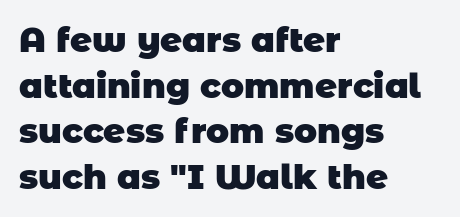
The image shows 34 px heavy sans-serif type; set left-aligned, normal line spacing (1.34x), normal letter spacing, not underlined; low stroke contrast and a large x-height.
